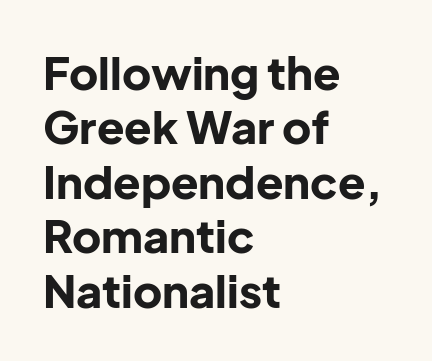
{"serif": "no", "italic": "no", "bold": "yes", "weight": "bold", "width": "normal", "stroke_contrast": "low", "x_height": "medium", "monospaced": "no", "underline": "no", "align": "left", "line_spacing_ratio": 1.21, "letter_spacing": "normal", "letter_spacing_em": 0.0, "glyph_px": 45}
